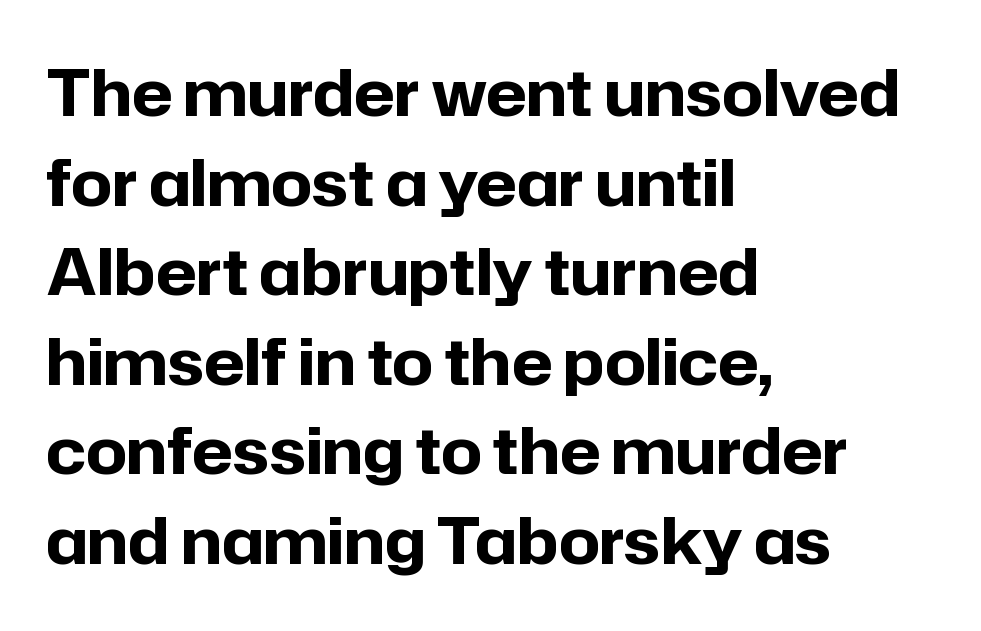
Q: Is the text bold? A: Yes.
Q: Is the text italic (slanted)? A: No, it is upright.
Q: Is the typeface a serif or a sans-serif typeface? A: Sans-serif.
Q: Is the text underlined? A: No.
Q: How is the paragraph aligned? A: Left-aligned.
Q: Is the spacing between letters normal or unusually wide? A: Normal.
Q: Is the spacing between lines tight, normal or loose? A: Normal.
Q: Width (condensed, normal, or wide)? A: Normal.
Q: Stroke contrast? A: Low.
Q: x-height? A: Medium.
Q: Monospaced? A: No.
